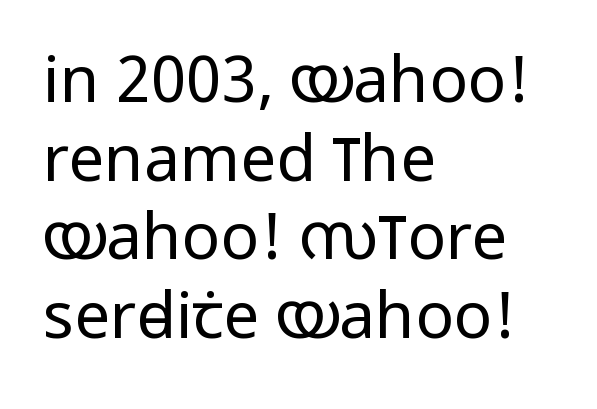
The image shows 64 px regular-weight, condensed sans-serif type, upright; set left-aligned, line spacing 1.23x, normal letter spacing, not underlined; low stroke contrast and a large x-height.
